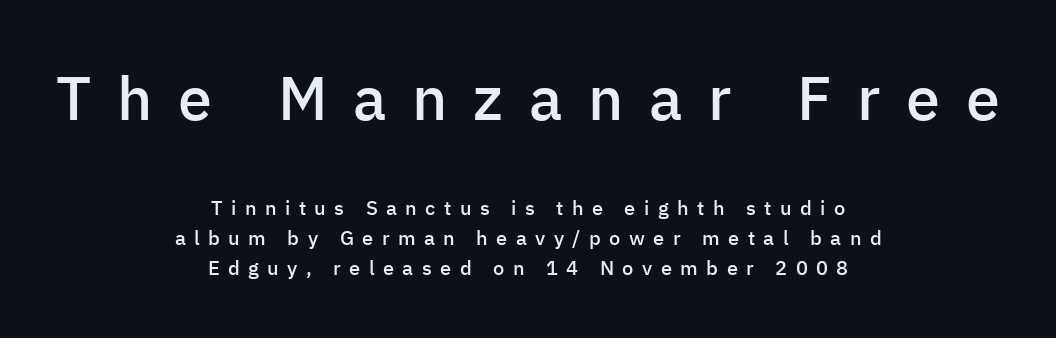
The image shows 61 px semibold sans-serif type, upright; set centered, normal line spacing (1.51x), unusually wide letter spacing (+0.42 em), not underlined; the first (top) block is 3.05x larger; low stroke contrast and a medium x-height.
